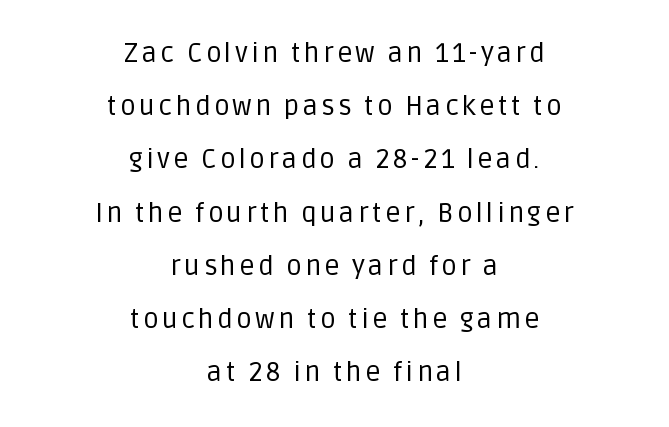
Q: Is the text bold? A: No.
Q: Is the text italic (slanted)? A: No, it is upright.
Q: Is the text underlined? A: No.
Q: How is the paragraph aligned? A: Centered.
Q: Is the spacing between lines tight, normal or loose? A: Loose.
